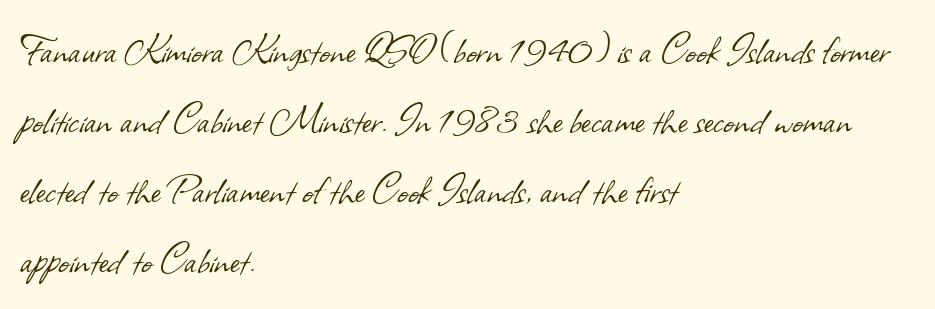
Classification — sans serif. Anything drawn beneath the words? Only blank space. Each word holds together tightly as a unit, with standard inter-letter gaps. Here the designer chose a conventional face with non-uniform glyph widths. The rows are spaced the way most documents space them. Vertical stems look standard width or narrower in stroke.
